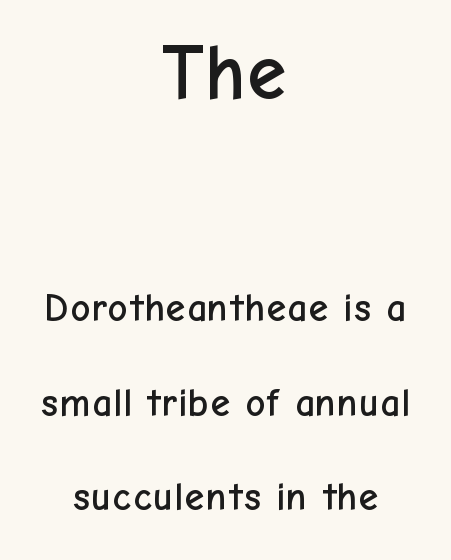
The image shows 78 px sans-serif type, upright; set centered, loose line spacing (2.42x), normal letter spacing, not underlined; the first (top) block is 2.0x larger; low stroke contrast and a medium x-height.
